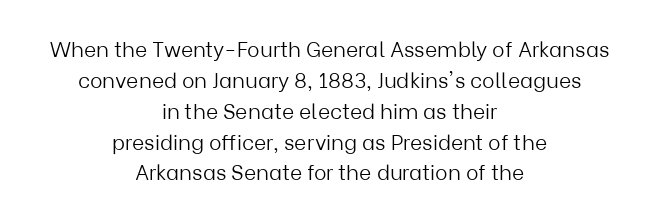
{"italic": "no", "bold": "no", "underline": "no", "align": "center", "line_spacing": "normal", "line_spacing_ratio": 1.47, "letter_spacing": "normal", "letter_spacing_em": 0.0, "glyph_px": 21}
